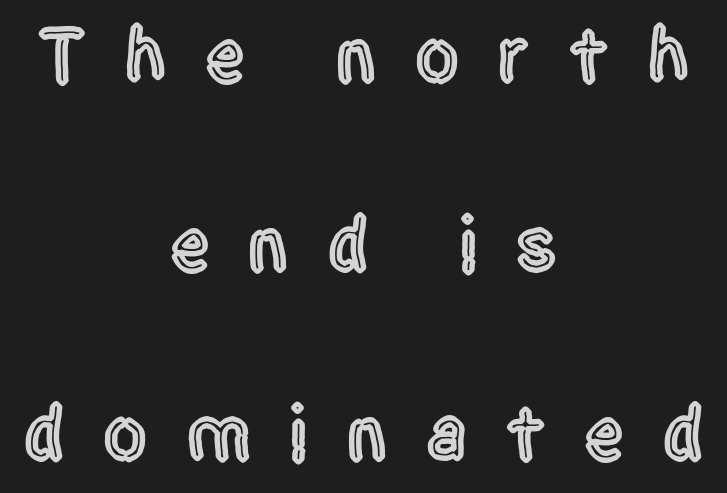
The image shows 78 px condensed sans-serif type, upright; set centered, loose line spacing (2.42x), unusually wide letter spacing (+0.5 em), not underlined; a large x-height.
